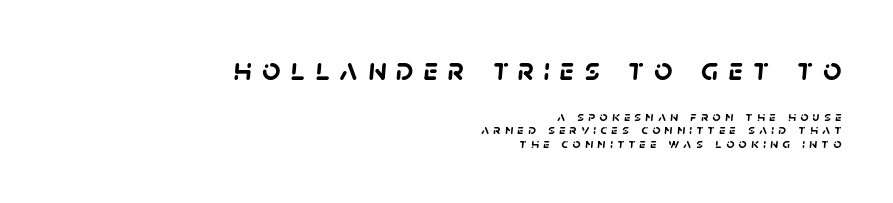
The image shows 32 px semibold sans-serif type; set right-aligned, tight line spacing (0.97x), unusually wide letter spacing (+0.31 em), not underlined; the first (top) block is 2.29x larger; low stroke contrast and a large x-height.
